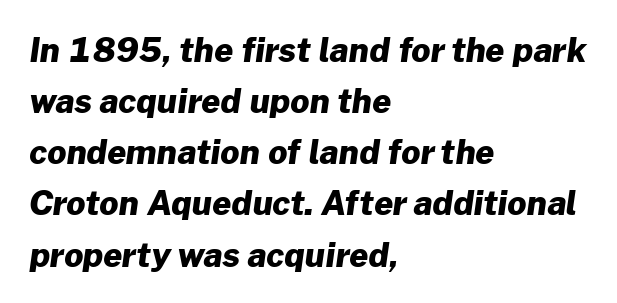
The image shows 33 px heavy sans-serif type; set left-aligned, normal line spacing (1.55x), normal letter spacing, not underlined; low stroke contrast and a medium x-height.
